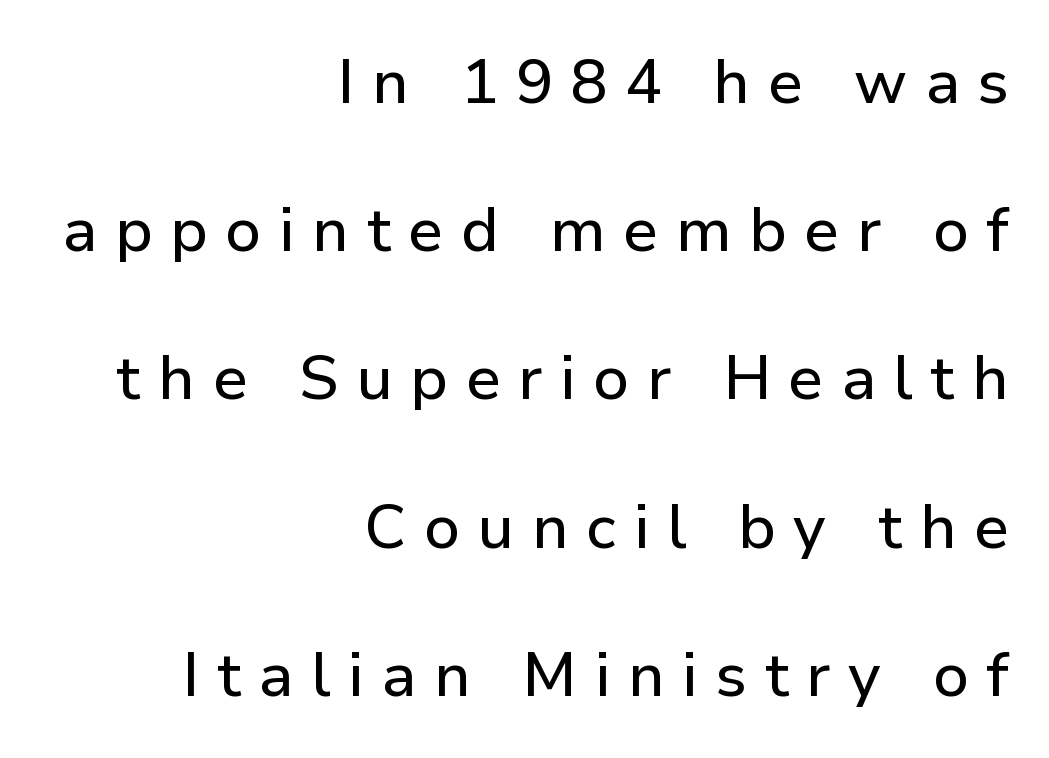
{"serif": "no", "italic": "no", "width": "normal", "stroke_contrast": "low", "x_height": "medium", "monospaced": "no", "underline": "no", "align": "right", "line_spacing": "loose", "line_spacing_ratio": 2.39, "letter_spacing": "wide", "letter_spacing_em": 0.28, "glyph_px": 62}
